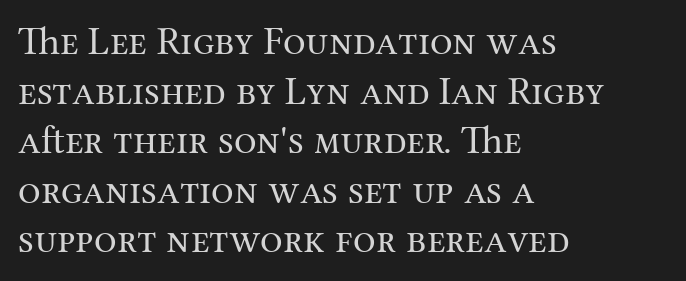
Note the varied advance widths — an 'i' is clearly narrower than an 'm'. Notice how the passage keeps a crisp vertical edge on the left only. Type without underlining. No extra tracking has been applied to these lines.
